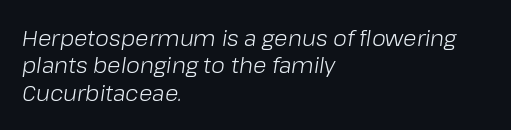
The image shows 22 px text type, italic (leaning right); set left-aligned, line spacing 1.24x, normal letter spacing, not underlined.
